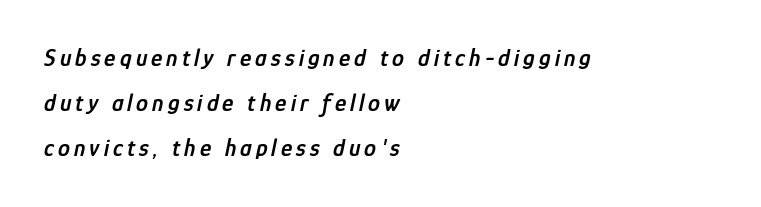
A semibold gives these letters moderate extra thickness, short of bold. Lines of text with bare space underneath. A classic flush-left, rag-right setting is used for this passage. An italicized treatment has been applied to the whole sample.
